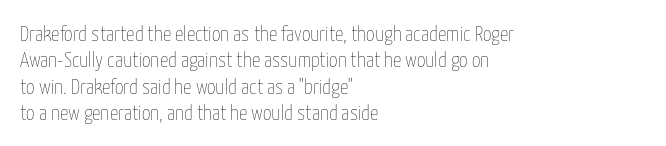
Q: Is the text bold? A: No.
Q: Is the text italic (slanted)? A: No, it is upright.
Q: Is the text underlined? A: No.
Q: How is the paragraph aligned? A: Left-aligned.
Q: Is the spacing between letters normal or unusually wide? A: Normal.
Q: Is the spacing between lines tight, normal or loose? A: Normal.
